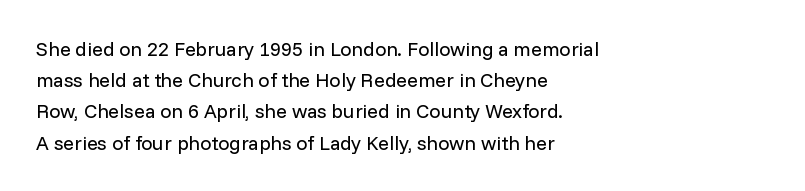
{"italic": "no", "bold": "no", "underline": "no", "align": "left", "line_spacing": "normal", "line_spacing_ratio": 1.56, "letter_spacing": "normal", "letter_spacing_em": 0.0, "glyph_px": 20}
